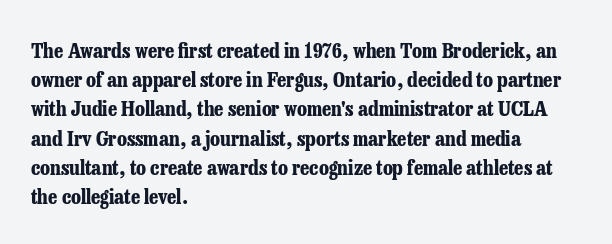
Q: Is the text bold? A: Yes.
Q: Is the text italic (slanted)? A: No, it is upright.
Q: Is the text underlined? A: No.
Q: How is the paragraph aligned? A: Left-aligned.
Q: Is the spacing between letters normal or unusually wide? A: Normal.
Q: Is the spacing between lines tight, normal or loose? A: Normal.
